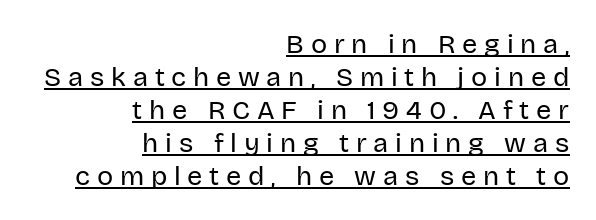
The image shows 27 px text type, upright; set right-aligned, line spacing 1.22x, unusually wide letter spacing (+0.25 em), underlined.
